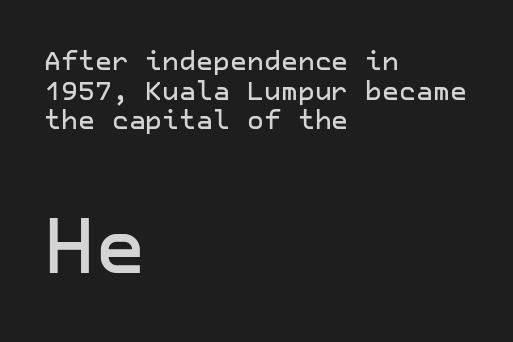
{"serif": "no", "italic": "no", "width": "normal", "stroke_contrast": "low", "x_height": "medium", "underline": "no", "align": "left", "line_spacing": "tight", "line_spacing_ratio": 1.14, "letter_spacing": "normal", "letter_spacing_em": 0.0, "larger_block": "second", "size_ratio": 3.0, "glyph_px": 78}
